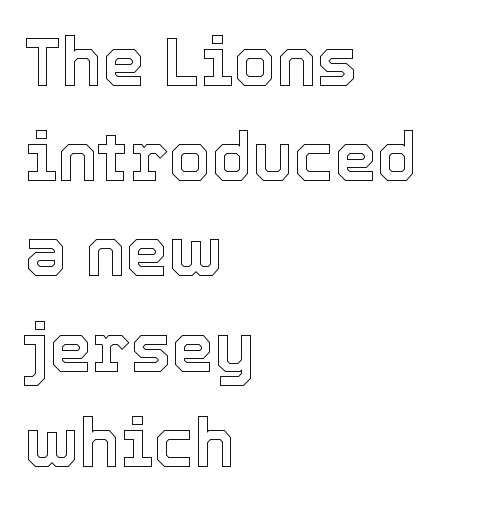
Q: Is the text italic (slanted)? A: No, it is upright.
Q: Is the text underlined? A: No.
Q: How is the paragraph aligned? A: Left-aligned.
Q: Is the spacing between letters normal or unusually wide? A: Normal.
Q: Is the spacing between lines tight, normal or loose? A: Normal.
Q: Width (condensed, normal, or wide)? A: Normal.
Q: x-height? A: Medium.
Q: Monospaced? A: No.
